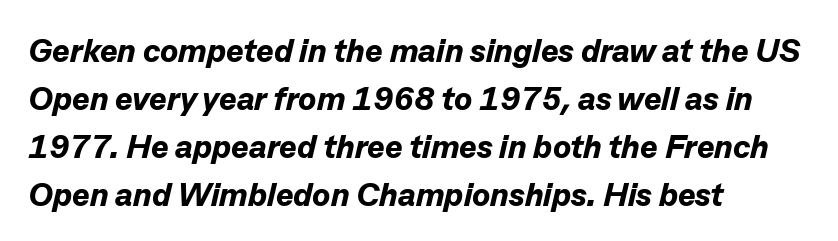
{"italic": "yes", "lean": "right", "slant_degrees": 13, "bold": "yes", "weight": "bold", "width": "normal", "stroke_contrast": "low", "x_height": "medium", "monospaced": "no", "underline": "no", "align": "left", "line_spacing": "normal", "line_spacing_ratio": 1.45, "letter_spacing": "normal", "letter_spacing_em": 0.0, "glyph_px": 33}
